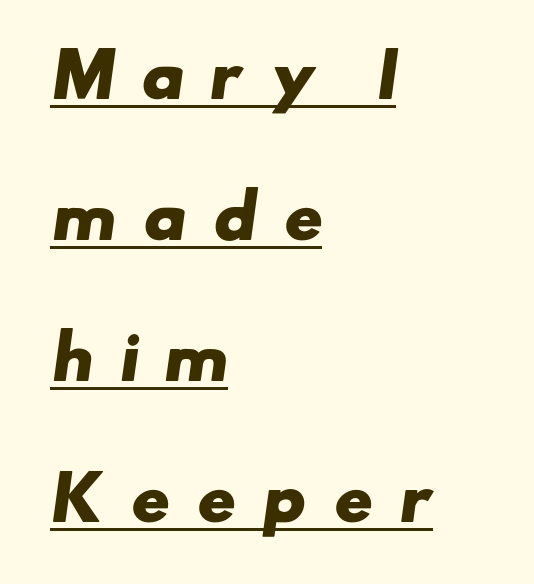
The image shows 59 px heavy, wide sans-serif type; set left-aligned, loose line spacing (2.39x), unusually wide letter spacing (+0.43 em), underlined; low stroke contrast and a small x-height.
